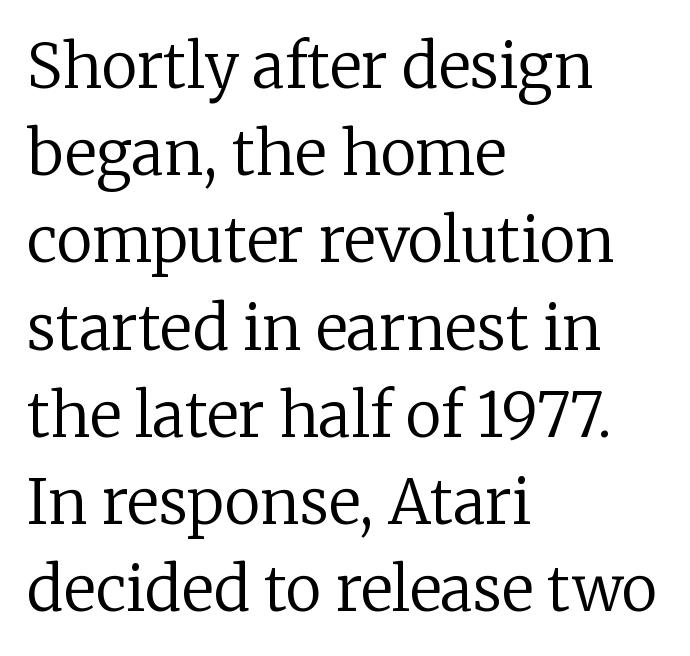
Q: Is the text bold? A: No.
Q: Is the text italic (slanted)? A: No, it is upright.
Q: Is the typeface a serif or a sans-serif typeface? A: Serif.
Q: Is the text underlined? A: No.
Q: How is the paragraph aligned? A: Left-aligned.
Q: Is the spacing between letters normal or unusually wide? A: Normal.
Q: Is the spacing between lines tight, normal or loose? A: Normal.
Q: Width (condensed, normal, or wide)? A: Normal.
Q: Stroke contrast? A: Low.
Q: x-height? A: Medium.
Q: Monospaced? A: No.
